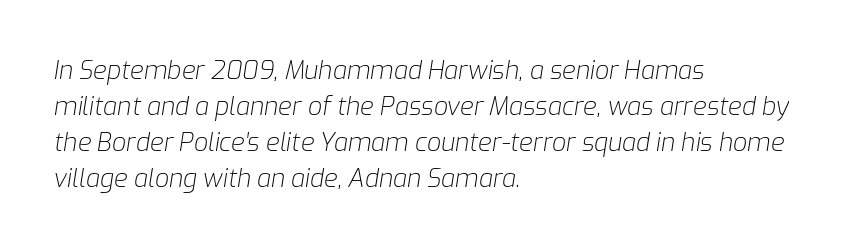
The image shows 25 px text type, italic (leaning right); set left-aligned, normal line spacing (1.44x), normal letter spacing, not underlined.
